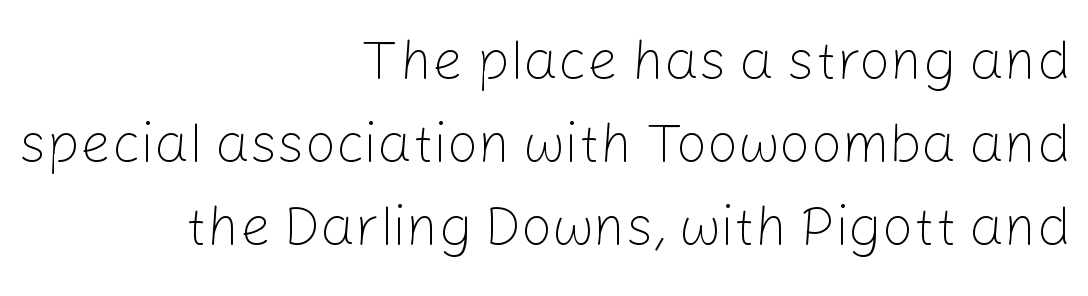
The image shows 55 px light sans-serif type, upright; set right-aligned, normal line spacing (1.51x), normal letter spacing, not underlined; low stroke contrast and a medium x-height.
